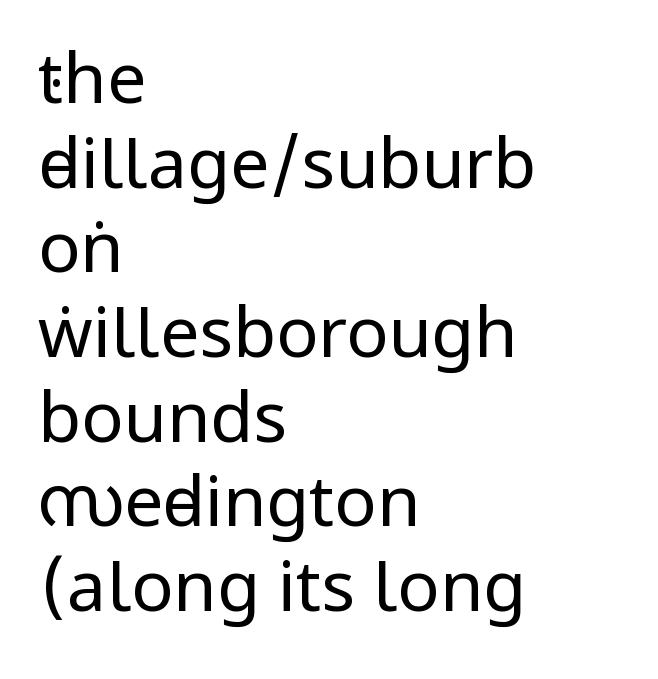
Q: Is the text bold? A: No.
Q: Is the text italic (slanted)? A: No, it is upright.
Q: Is the typeface a serif or a sans-serif typeface? A: Sans-serif.
Q: Is the text underlined? A: No.
Q: How is the paragraph aligned? A: Left-aligned.
Q: Is the spacing between letters normal or unusually wide? A: Normal.
Q: Width (condensed, normal, or wide)? A: Condensed.
Q: Stroke contrast? A: Low.
Q: x-height? A: Large.
Q: Monospaced? A: No.
